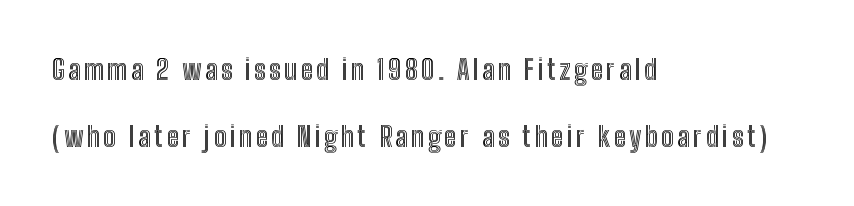
Horizontal bands of white between lines are thick stripes. Ascenders rise straight up at ninety degrees. Just letters on the line, the space beneath them empty. The setting favours the left margin, as ordinary paragraphs usually do. A typesetter would call this proportional, since set widths differ per character.
